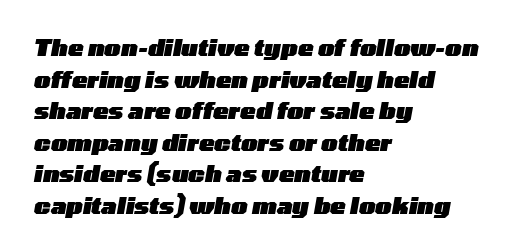
Q: Is the text bold? A: Yes.
Q: Is the text italic (slanted)? A: Yes, it leans right by about 10 degrees.
Q: Is the text underlined? A: No.
Q: How is the paragraph aligned? A: Left-aligned.
Q: Is the spacing between letters normal or unusually wide? A: Normal.
Q: Is the spacing between lines tight, normal or loose? A: Normal.
